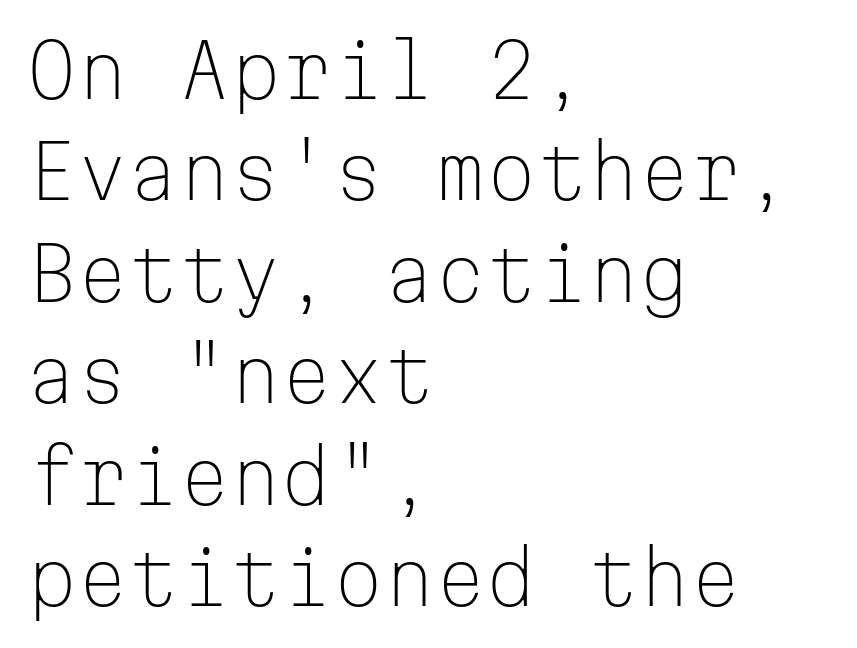
Q: Is the text bold? A: No.
Q: Is the text italic (slanted)? A: No, it is upright.
Q: Is the typeface a serif or a sans-serif typeface? A: Sans-serif.
Q: Is the text underlined? A: No.
Q: How is the paragraph aligned? A: Left-aligned.
Q: Is the spacing between letters normal or unusually wide? A: Normal.
Q: Is the spacing between lines tight, normal or loose? A: Normal.
Q: Width (condensed, normal, or wide)? A: Normal.
Q: Stroke contrast? A: Low.
Q: x-height? A: Medium.
Q: Monospaced? A: Yes.
